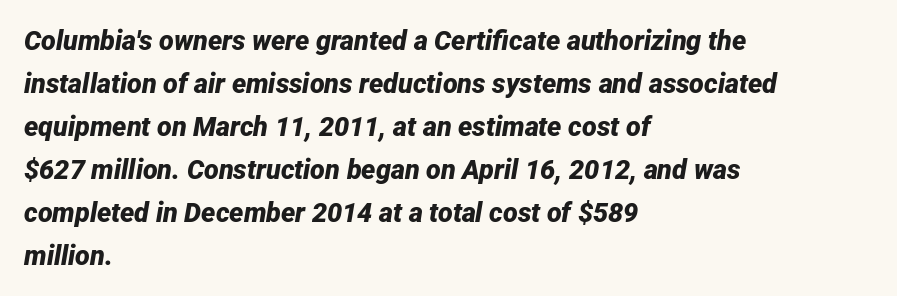
The image shows 27 px bold type, italic (leaning right); set left-aligned, normal line spacing (1.59x), normal letter spacing, not underlined.
